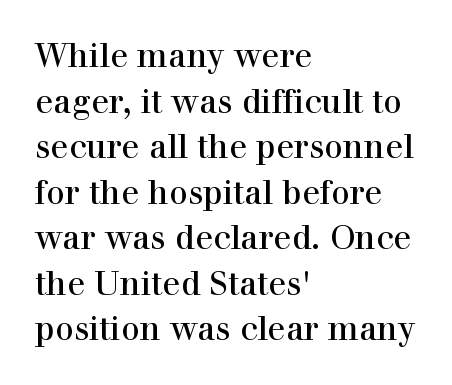
Check under the words: just untouched page. Short note: letters normally spaced. The lines in this sample share a left origin and differ only in where they stop. In terms of posture, this sample is upright. Note the varied advance widths — an 'i' is clearly narrower than an 'm'.
